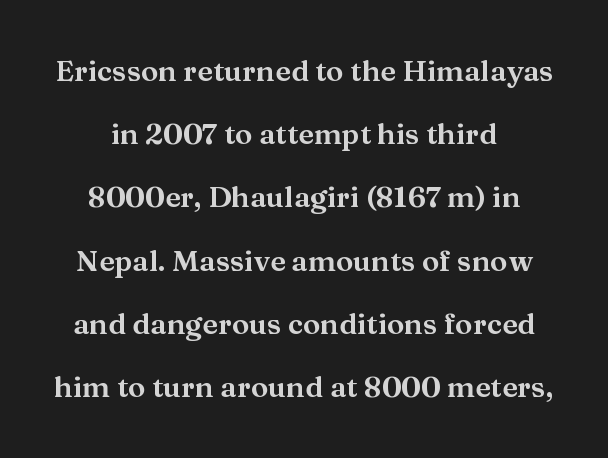
The image shows 29 px wide serif type, upright; set loose line spacing (2.18x), normal letter spacing, not underlined; medium stroke contrast and a medium x-height.
